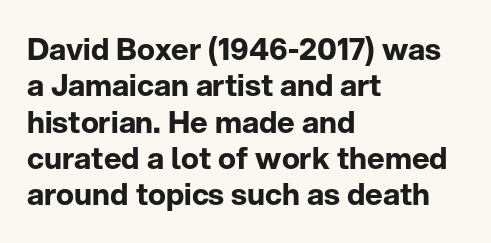
Words float on clear page, feet unadorned. Upright lettering throughout. Is this a sans? Yes — the strokes have no serifs. Between one letter and the next there's only the usual sliver of space.
